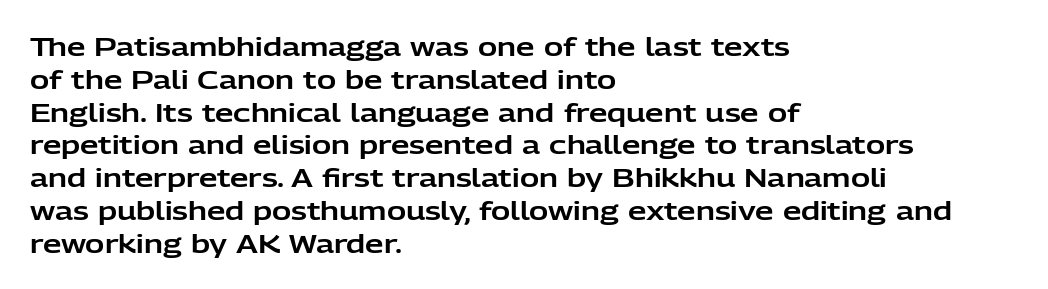
{"italic": "no", "underline": "no", "align": "left", "line_spacing": "normal", "line_spacing_ratio": 1.26, "letter_spacing": "normal", "letter_spacing_em": 0.0, "glyph_px": 26}
